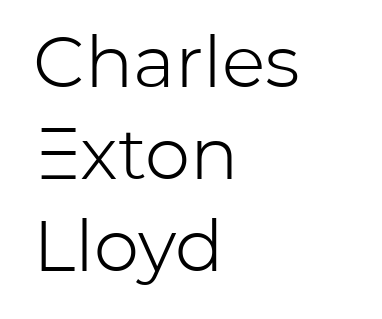
{"serif": "no", "italic": "no", "bold": "no", "weight": "light", "width": "normal", "stroke_contrast": "low", "x_height": "medium", "monospaced": "no", "underline": "no", "align": "left", "line_spacing": "normal", "line_spacing_ratio": 1.28, "letter_spacing": "normal", "letter_spacing_em": 0.0, "glyph_px": 72}
